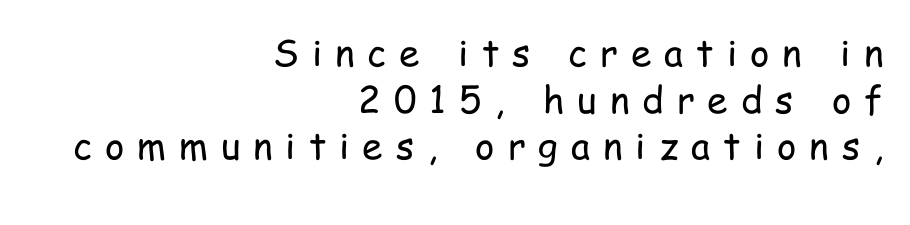
{"serif": "no", "italic": "no", "bold": "no", "weight": "regular", "width": "condensed", "stroke_contrast": "low", "x_height": "medium", "monospaced": "no", "underline": "no", "align": "right", "line_spacing": "normal", "line_spacing_ratio": 1.26, "letter_spacing": "wide", "letter_spacing_em": 0.35, "glyph_px": 37}
